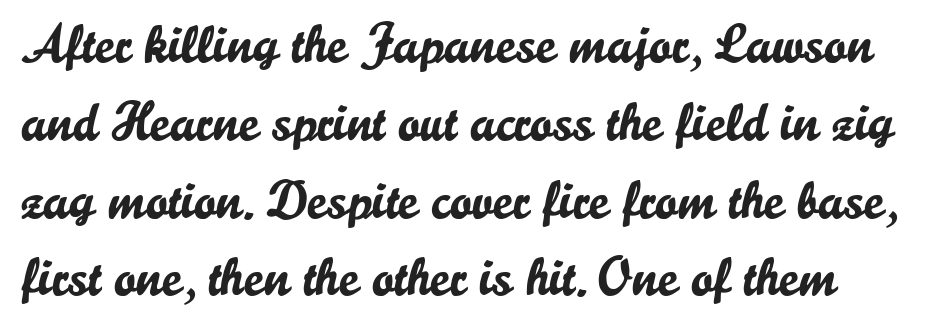
You could not count columns in this text — the font is proportionally spaced. Each row of text sits above clean, open space. Evenly set lines give the paragraph a standard silhouette. Observe the absence of serifs on each vertical stroke in this sample. Compared with typical body copy, the letter spacing here is the same.
